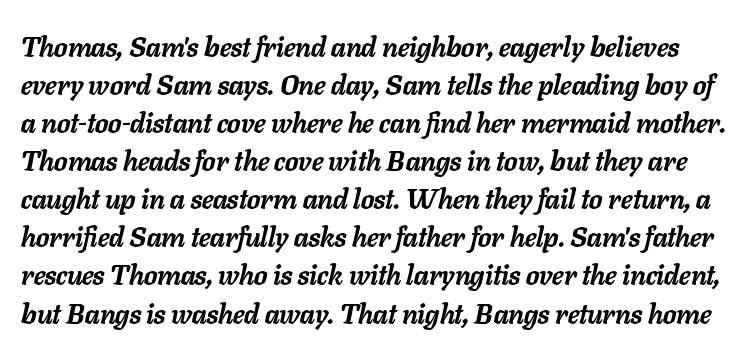
The strip under each line holds only bare page. How heavy is the stroke? Heavy — this is a bold. The leading is moderate, giving the passage an even texture. Spacing verdict: proportional, widths tailored to each character.
